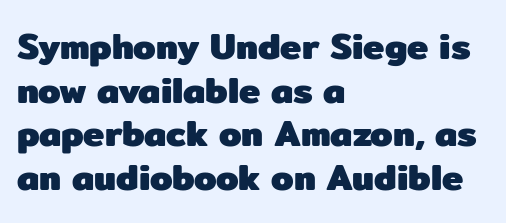
The image shows 36 px heavy sans-serif type, upright; set left-aligned, line spacing 1.21x, normal letter spacing, not underlined; low stroke contrast and a medium x-height.
